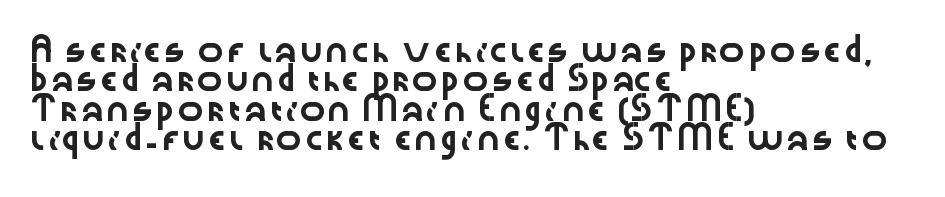
The image shows 22 px text type, upright; set left-aligned, normal line spacing (1.33x), normal letter spacing, not underlined.
